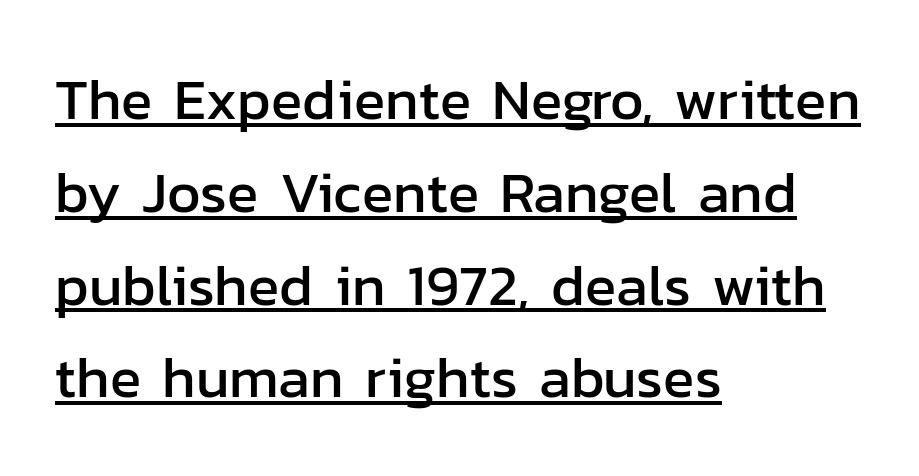
Nope, no serifs anywhere on these letters. Notice how the passage keeps a crisp vertical edge on the left only. The passage shown is typed in a proportional face where columns would drift. The rows are spaced the way most documents space them. These characters rest on top of a visible drawn line. Ordinary non-slanted type is in use.
